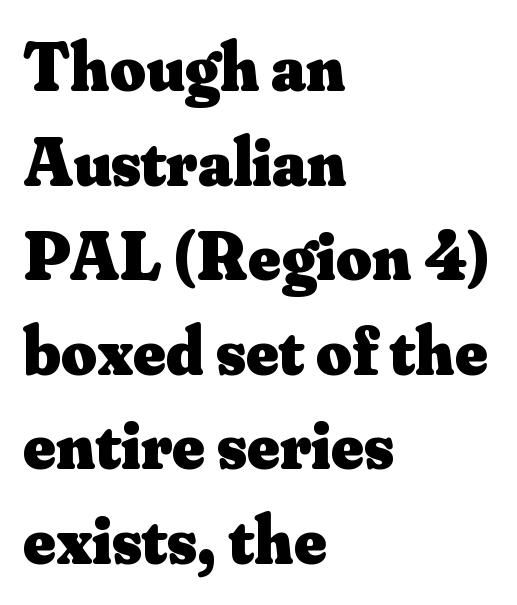
Pretty heavy lettering here — definitely bold. Proportional: the letters do not fall into vertical columns. The rendering shows small feet on the letterforms — a serif design. The lines are quadded left. Is the letter spacing exaggerated? No — it looks like the ordinary default. Every character sits straight up, as roman type does.
